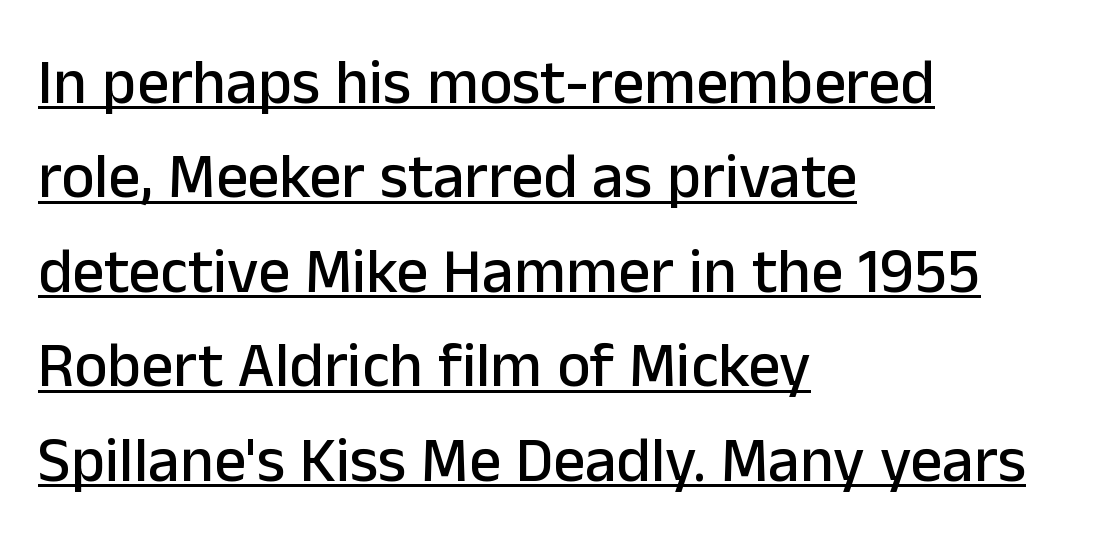
This sample has the flowing, uneven cadence of proportional lettering. The font's upright variant was chosen for this text. Does a line run under the words? Yes, clearly. The leading is moderate, giving the passage an even texture.
